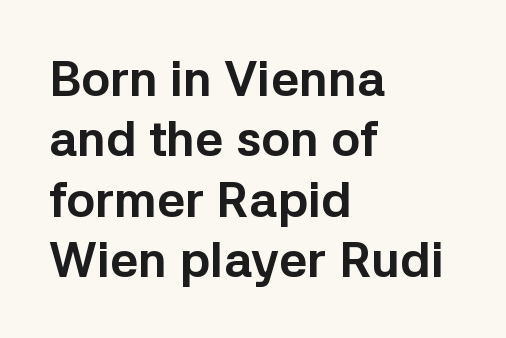
Q: Is the text bold? A: Yes.
Q: Is the text italic (slanted)? A: No, it is upright.
Q: Is the typeface a serif or a sans-serif typeface? A: Sans-serif.
Q: Is the text underlined? A: No.
Q: How is the paragraph aligned? A: Left-aligned.
Q: Is the spacing between letters normal or unusually wide? A: Normal.
Q: Width (condensed, normal, or wide)? A: Normal.
Q: Stroke contrast? A: Low.
Q: x-height? A: Medium.
Q: Monospaced? A: No.
